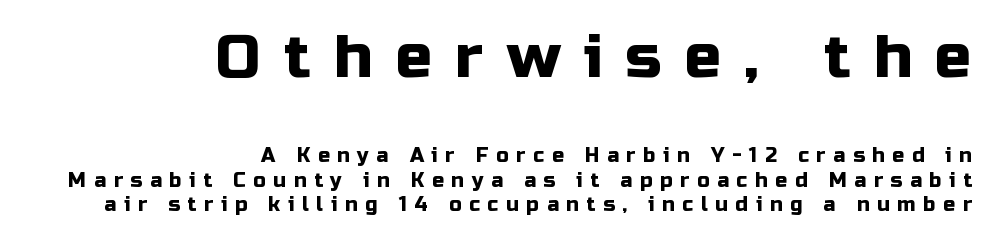
Q: Is the text italic (slanted)? A: No, it is upright.
Q: Is the typeface a serif or a sans-serif typeface? A: Sans-serif.
Q: Is the text underlined? A: No.
Q: How is the paragraph aligned? A: Right-aligned.
Q: Is the spacing between letters normal or unusually wide? A: Unusually wide.
Q: Which block of text is set in a larger size, the first (top) or the second (bottom)? A: The first (top) one.
Q: Width (condensed, normal, or wide)? A: Normal.
Q: Stroke contrast? A: Low.
Q: x-height? A: Medium.
Q: Monospaced? A: No.
